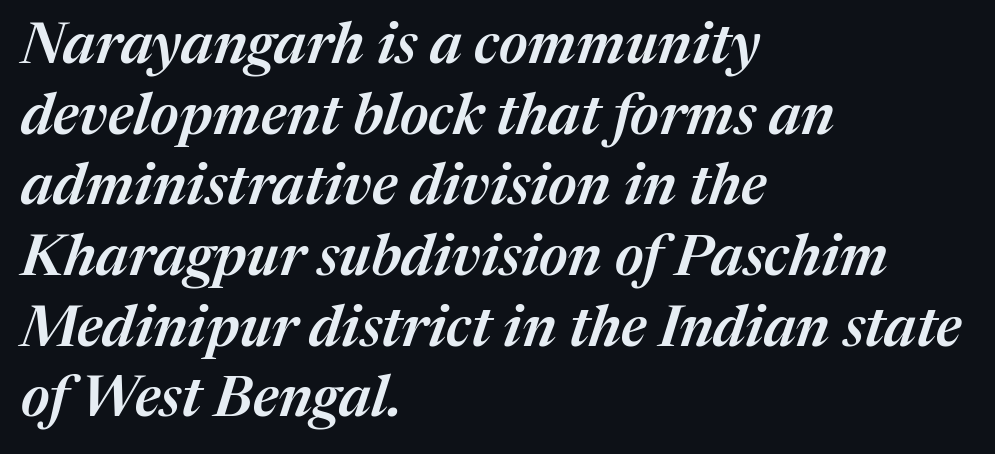
The image shows 57 px semibold type, italic (leaning right); set left-aligned, line spacing 1.24x, normal letter spacing, not underlined; medium stroke contrast and a medium x-height.
